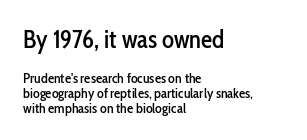
The image shows 25 px text type, upright; set left-aligned, tight line spacing (1.05x), normal letter spacing, not underlined; the first (top) block is 1.79x larger.
